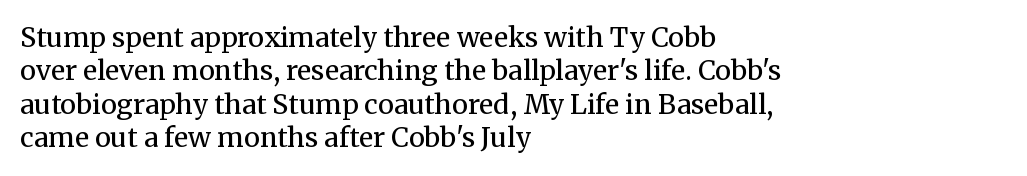
The image shows 27 px text type, upright; set left-aligned, line spacing 1.24x, normal letter spacing, not underlined.
